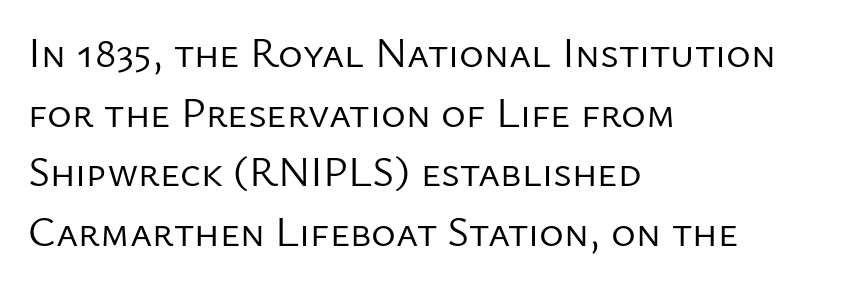
These lines keep a tight, regular rhythm from letter to letter. A typesetter would call this proportional, since set widths differ per character. Clear beneath every line of the passage. Regular leading.
